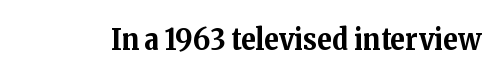
{"serif": "yes", "italic": "no", "bold": "yes", "weight": "bold", "width": "normal", "stroke_contrast": "medium", "x_height": "medium", "monospaced": "no", "underline": "no", "letter_spacing": "normal", "letter_spacing_em": 0.0, "glyph_px": 30}
